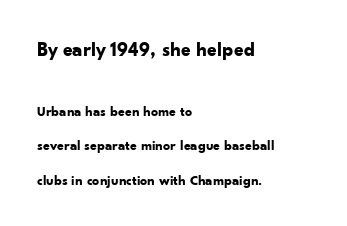
{"italic": "no", "bold": "yes", "underline": "no", "align": "left", "line_spacing": "loose", "line_spacing_ratio": 2.45, "letter_spacing": "normal", "letter_spacing_em": 0.0, "larger_block": "first", "size_ratio": 1.43, "glyph_px": 20}
